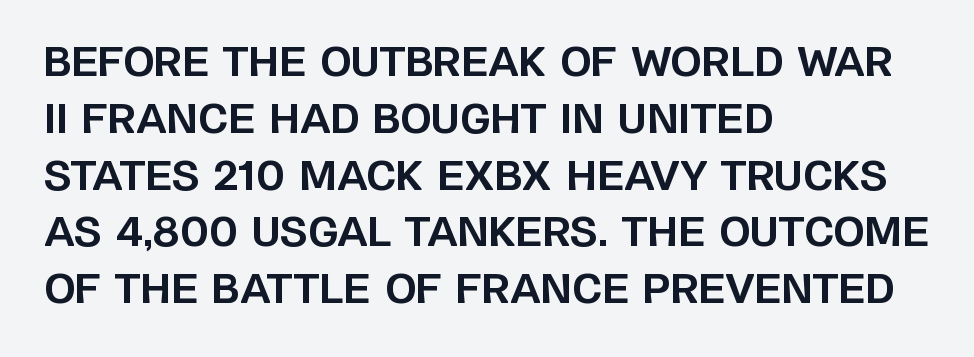
The image shows 40 px bold sans-serif type, upright; set left-aligned, normal line spacing (1.42x), normal letter spacing, not underlined; low stroke contrast and a large x-height.
